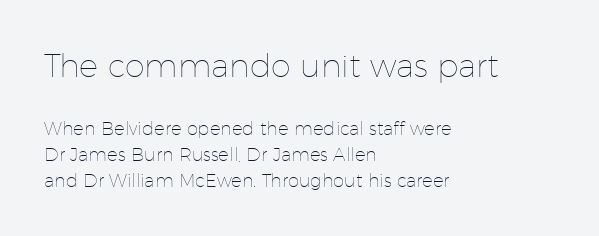
Think of a printed novel: that variable character pitch is what you see here. A quiet, ordinary-to-light weight characterises the typeface. The line-height multiplier appears to be the usual default. A bare baseline throughout the passage.
